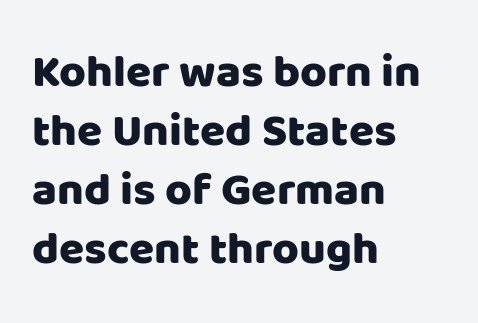
{"serif": "no", "italic": "no", "width": "normal", "stroke_contrast": "low", "x_height": "large", "monospaced": "no", "underline": "no", "align": "left", "line_spacing": "normal", "line_spacing_ratio": 1.28, "letter_spacing": "normal", "letter_spacing_em": 0.0, "glyph_px": 46}
